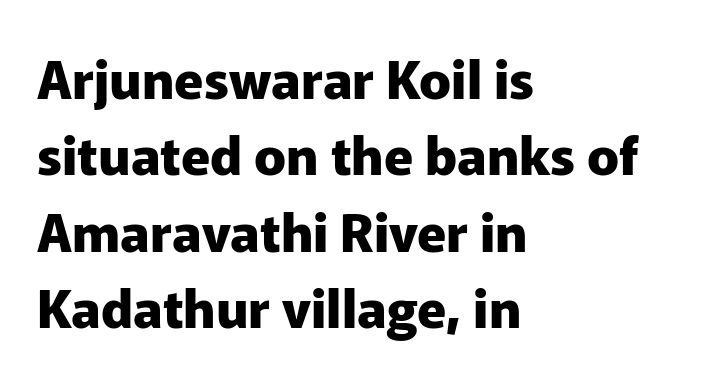
The image shows 53 px heavy sans-serif type, upright; set left-aligned, normal line spacing (1.44x), normal letter spacing, not underlined; low stroke contrast and a medium x-height.
